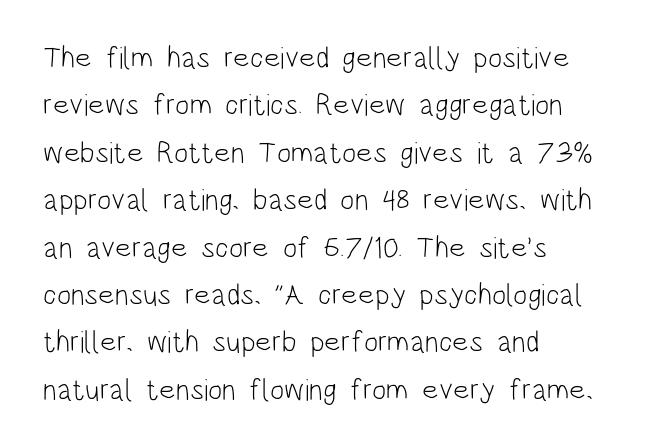
Q: Is the text bold? A: No.
Q: Is the text italic (slanted)? A: No, it is upright.
Q: Is the typeface a serif or a sans-serif typeface? A: Sans-serif.
Q: Is the text underlined? A: No.
Q: How is the paragraph aligned? A: Left-aligned.
Q: Is the spacing between letters normal or unusually wide? A: Normal.
Q: Is the spacing between lines tight, normal or loose? A: Normal.
Q: Width (condensed, normal, or wide)? A: Condensed.
Q: Stroke contrast? A: Low.
Q: x-height? A: Large.
Q: Monospaced? A: No.
